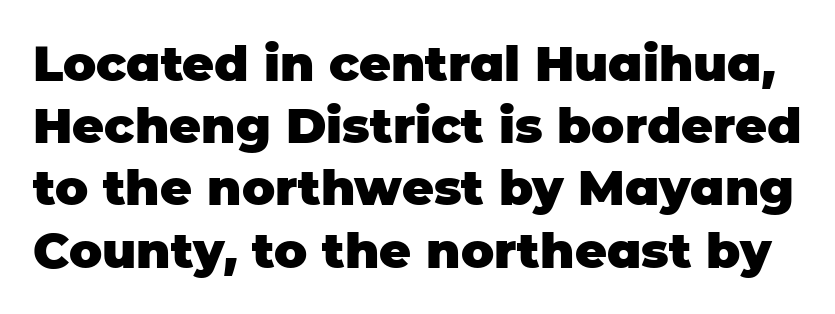
Notice how thick the strokes are: this is what a full bold looks like. The gap between lines stays unmarked. Words appear dense and cohesive because spacing is normal. This sample has the flowing, uneven cadence of proportional lettering. Characters remain perfectly vertical along every line. This rendering employs a face without finishing strokes, i.e., a sans-serif.
